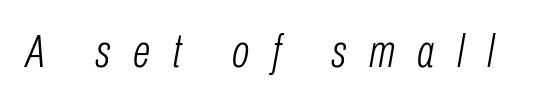
Q: Is the text bold? A: No.
Q: Is the text italic (slanted)? A: Yes, it leans right by about 10 degrees.
Q: Is the text underlined? A: No.
Q: Is the spacing between letters normal or unusually wide? A: Unusually wide.
Q: Width (condensed, normal, or wide)? A: Condensed.
Q: Stroke contrast? A: Low.
Q: x-height? A: Medium.
Q: Monospaced? A: No.
